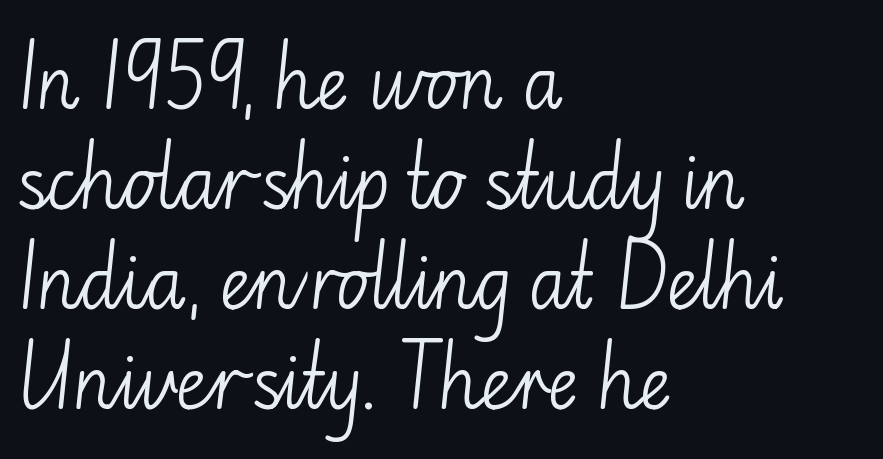
{"serif": "no", "bold": "no", "weight": "light", "width": "normal", "stroke_contrast": "low", "x_height": "small", "monospaced": "no", "underline": "no", "align": "left", "line_spacing": "normal", "line_spacing_ratio": 1.43, "letter_spacing": "normal", "letter_spacing_em": 0.0, "glyph_px": 70}
